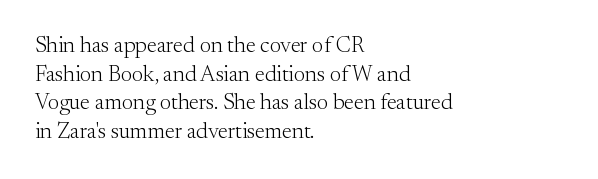
{"italic": "no", "bold": "no", "underline": "no", "align": "left", "line_spacing": "normal", "line_spacing_ratio": 1.3, "letter_spacing": "normal", "letter_spacing_em": 0.0, "glyph_px": 22}
